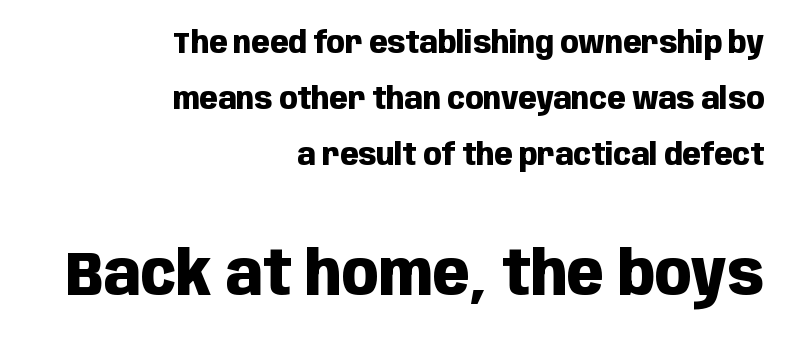
The passage shown has conventional tracking throughout. Alignment: flush right. This is roman type, the default non-slanted kind. Honestly, there is no underline to notice here at all.
